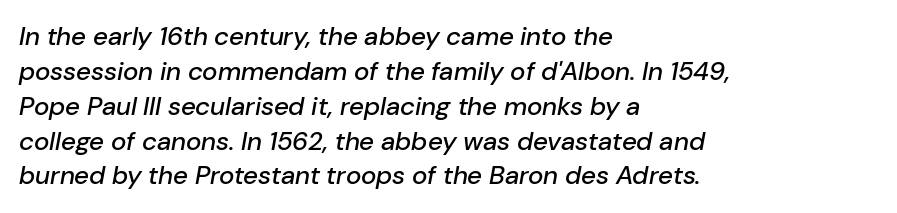
The specimen omits any rule beneath the text block's lines. The face used here is rendered with its standard letterfit. The whole block is typeset with a tilt. Every row of glyphs begins at an identical x-position on the left.
